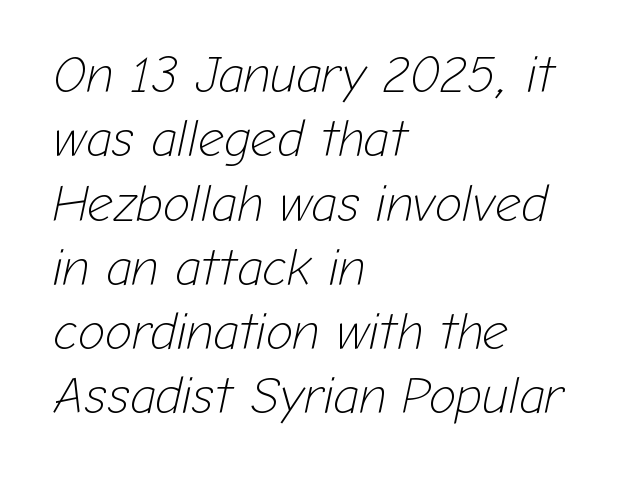
{"italic": "yes", "lean": "right", "slant_degrees": 12, "bold": "no", "weight": "light", "width": "normal", "stroke_contrast": "low", "x_height": "medium", "monospaced": "no", "underline": "no", "align": "left", "line_spacing": "normal", "line_spacing_ratio": 1.26, "letter_spacing": "normal", "letter_spacing_em": 0.0, "glyph_px": 51}
